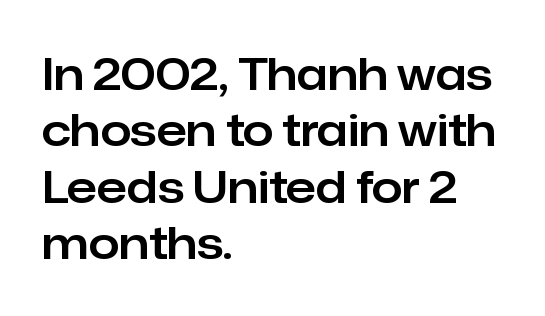
{"serif": "no", "italic": "no", "width": "normal", "stroke_contrast": "low", "x_height": "medium", "monospaced": "no", "underline": "no", "align": "left", "line_spacing": "normal", "line_spacing_ratio": 1.28, "letter_spacing": "normal", "letter_spacing_em": 0.0, "glyph_px": 44}
